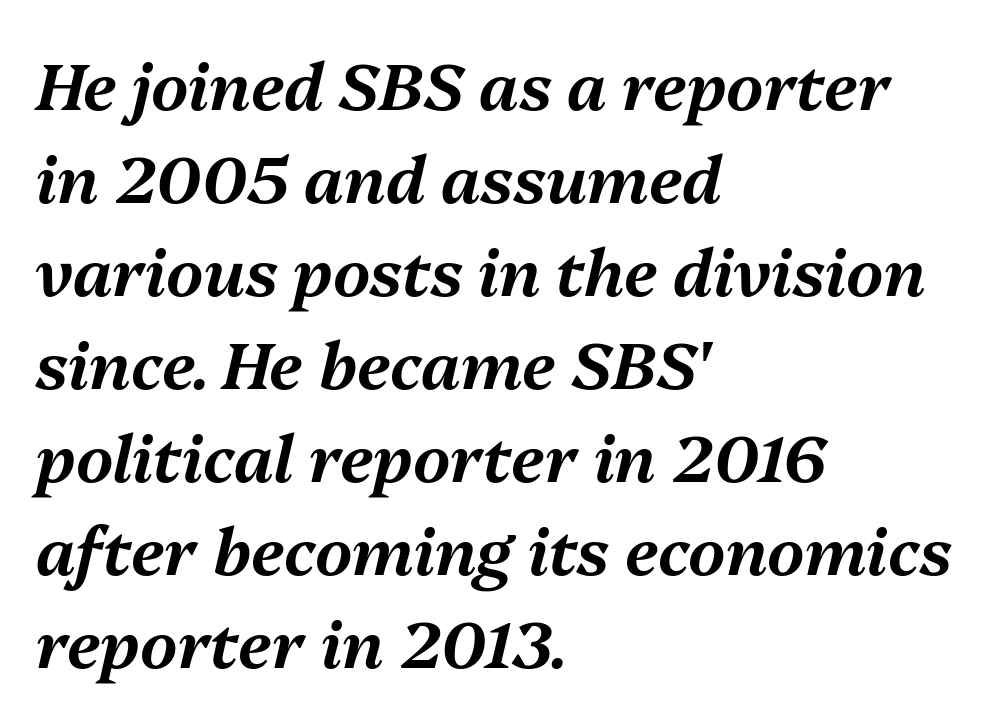
The passage shown leans; its letterforms are oblique. Default kerning and tracking; the words read as compact shapes. Think of a printed novel: that variable character pitch is what you see here. The setting favours the left margin, as ordinary paragraphs usually do. Line spacing here is normal. Honestly, there is no underline to notice here at all.
